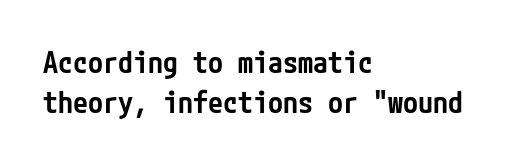
{"serif": "no", "italic": "no", "bold": "semi", "weight": "semibold", "width": "condensed", "stroke_contrast": "low", "x_height": "medium", "underline": "no", "align": "left", "line_spacing": "normal", "line_spacing_ratio": 1.34, "letter_spacing": "normal", "letter_spacing_em": 0.0, "glyph_px": 30}
